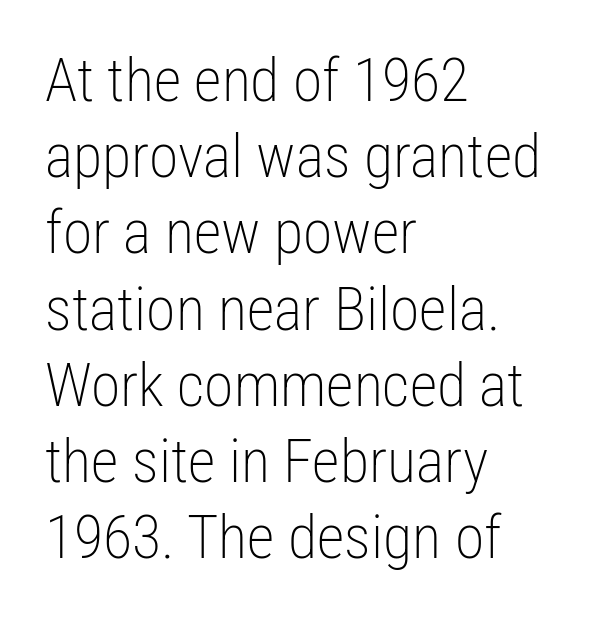
The image shows 60 px light, condensed sans-serif type, upright; set left-aligned, normal line spacing (1.27x), normal letter spacing, not underlined; low stroke contrast and a medium x-height.
